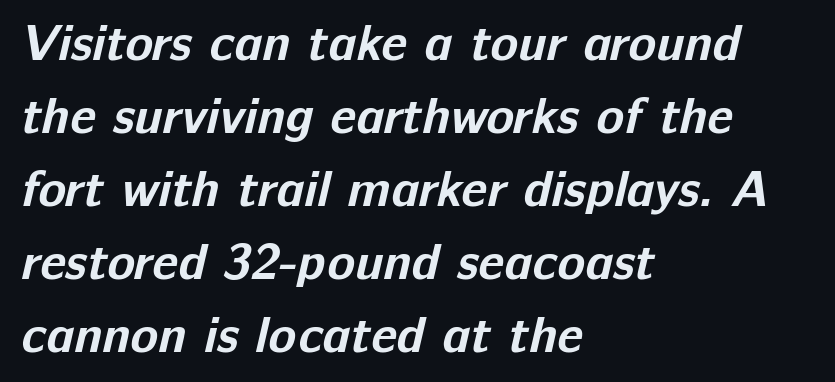
Q: Is the text bold? A: Yes.
Q: Is the typeface a serif or a sans-serif typeface? A: Sans-serif.
Q: Is the text underlined? A: No.
Q: How is the paragraph aligned? A: Left-aligned.
Q: Is the spacing between letters normal or unusually wide? A: Normal.
Q: Is the spacing between lines tight, normal or loose? A: Normal.
Q: Width (condensed, normal, or wide)? A: Normal.
Q: Stroke contrast? A: Low.
Q: x-height? A: Medium.
Q: Monospaced? A: No.
